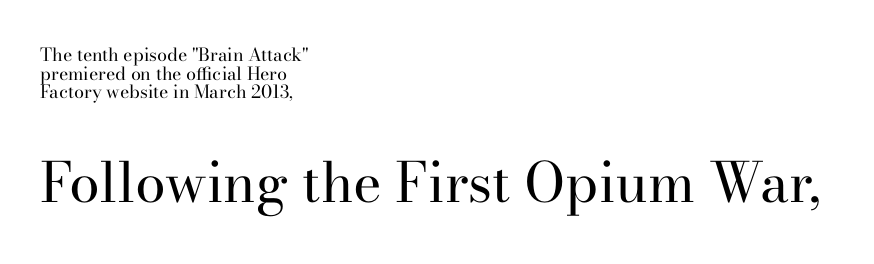
Q: Is the text bold? A: No.
Q: Is the text italic (slanted)? A: No, it is upright.
Q: Is the typeface a serif or a sans-serif typeface? A: Serif.
Q: Is the text underlined? A: No.
Q: How is the paragraph aligned? A: Left-aligned.
Q: Is the spacing between letters normal or unusually wide? A: Normal.
Q: Is the spacing between lines tight, normal or loose? A: Tight.
Q: Which block of text is set in a larger size, the first (top) or the second (bottom)? A: The second (bottom) one.
Q: Width (condensed, normal, or wide)? A: Normal.
Q: Stroke contrast? A: High.
Q: x-height? A: Small.
Q: Monospaced? A: No.
